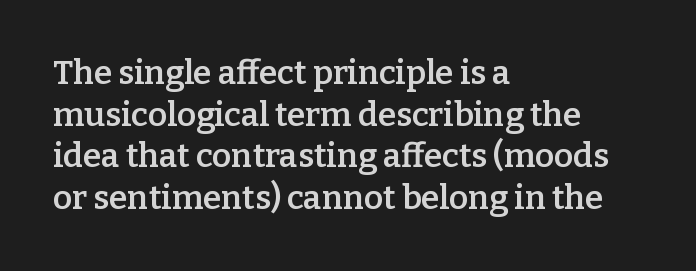
The image shows 33 px semibold serif type, upright; set left-aligned, normal line spacing (1.26x), normal letter spacing, not underlined; low stroke contrast and a medium x-height.
